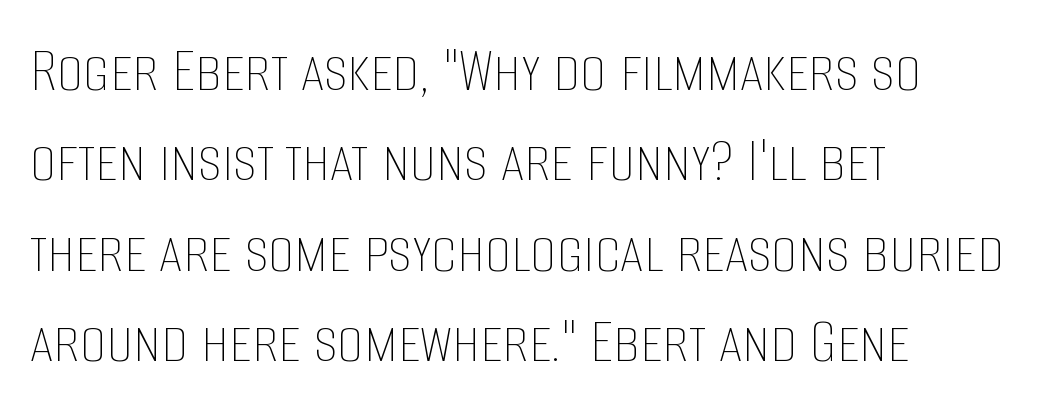
Q: Is the text bold? A: No.
Q: Is the text italic (slanted)? A: No, it is upright.
Q: Is the text underlined? A: No.
Q: How is the paragraph aligned? A: Left-aligned.
Q: Is the spacing between letters normal or unusually wide? A: Normal.
Q: Is the spacing between lines tight, normal or loose? A: Normal.
Q: Width (condensed, normal, or wide)? A: Condensed.
Q: Stroke contrast? A: Low.
Q: x-height? A: Large.
Q: Monospaced? A: No.
